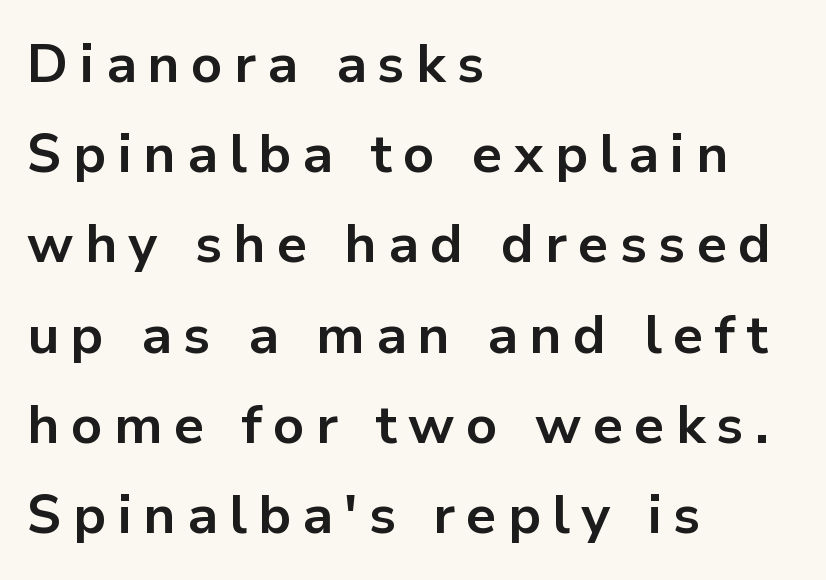
The image shows 54 px bold sans-serif type, upright; set left-aligned, normal line spacing (1.67x), unusually wide letter spacing (+0.21 em), not underlined; low stroke contrast and a medium x-height.
